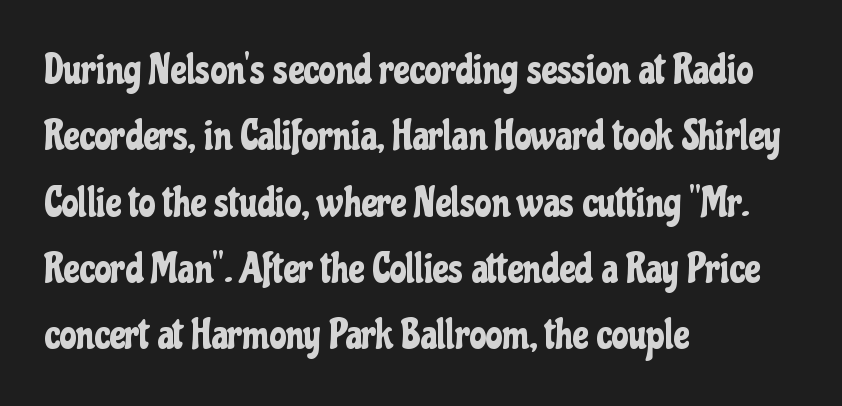
The image shows 42 px condensed sans-serif type, upright; set left-aligned, normal line spacing (1.58x), normal letter spacing, not underlined; low stroke contrast and a medium x-height.
